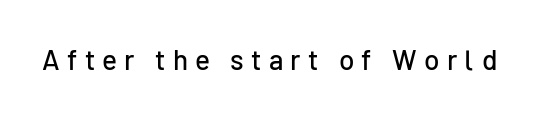
The image shows 28 px sans-serif type, upright; set unusually wide letter spacing (+0.26 em), not underlined; low stroke contrast and a medium x-height.
